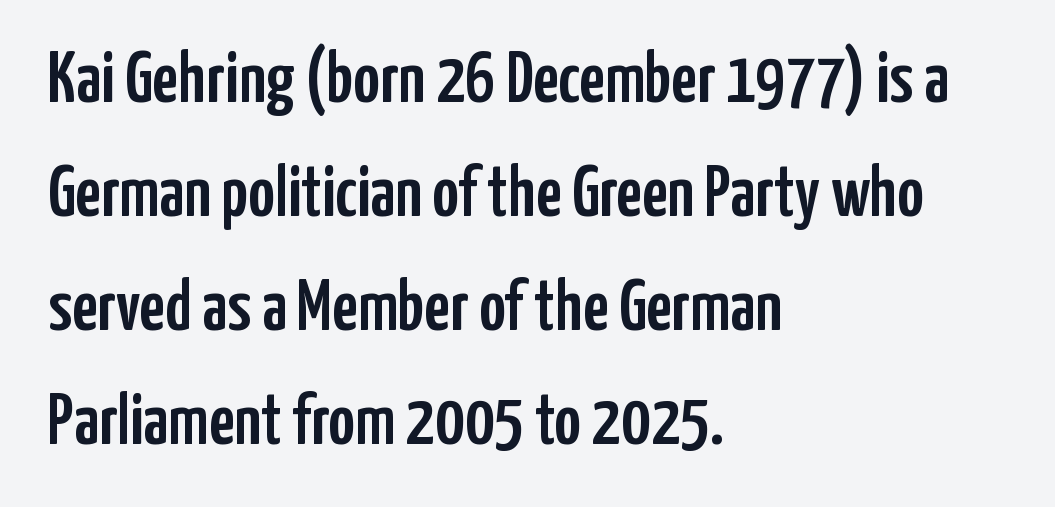
Q: Is the text italic (slanted)? A: No, it is upright.
Q: Is the typeface a serif or a sans-serif typeface? A: Sans-serif.
Q: Is the text underlined? A: No.
Q: How is the paragraph aligned? A: Left-aligned.
Q: Is the spacing between letters normal or unusually wide? A: Normal.
Q: Is the spacing between lines tight, normal or loose? A: Normal.
Q: Width (condensed, normal, or wide)? A: Condensed.
Q: Stroke contrast? A: Low.
Q: x-height? A: Medium.
Q: Monospaced? A: No.
